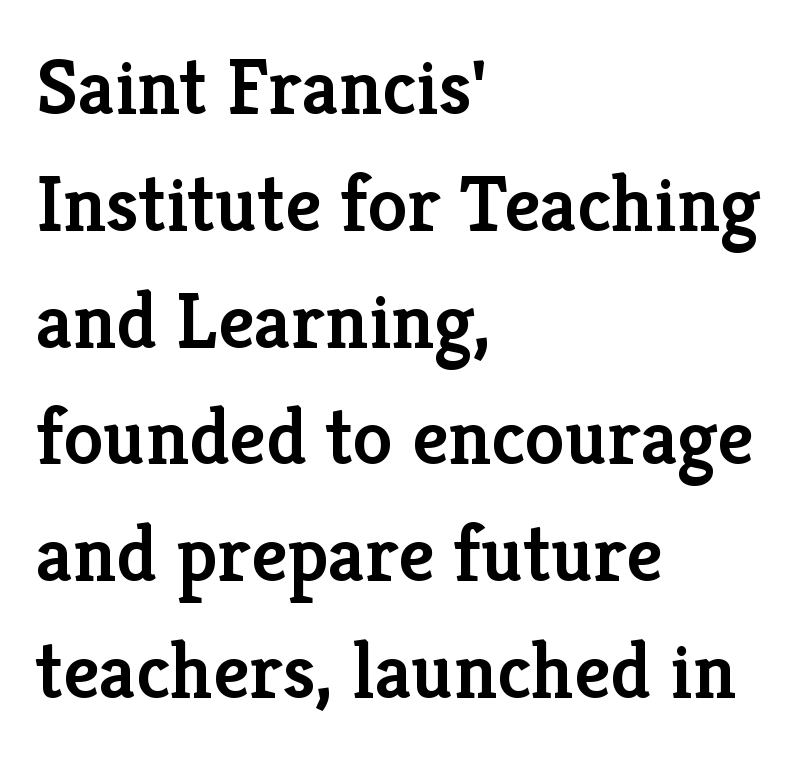
The image shows 80 px semibold serif type, upright; set left-aligned, normal line spacing (1.46x), normal letter spacing, not underlined; low stroke contrast and a medium x-height.
